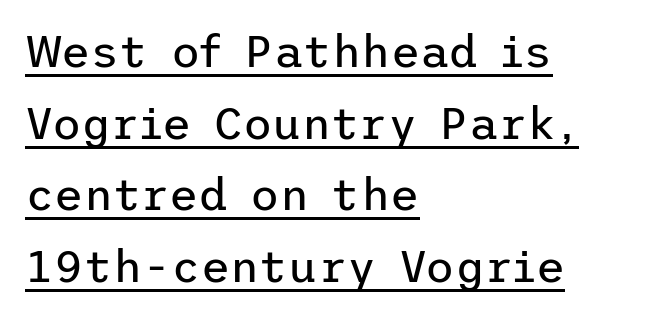
Q: Is the text bold? A: No.
Q: Is the text italic (slanted)? A: No, it is upright.
Q: Is the typeface a serif or a sans-serif typeface? A: Sans-serif.
Q: Is the text underlined? A: Yes.
Q: How is the paragraph aligned? A: Left-aligned.
Q: Is the spacing between letters normal or unusually wide? A: Normal.
Q: Is the spacing between lines tight, normal or loose? A: Normal.
Q: Width (condensed, normal, or wide)? A: Normal.
Q: Stroke contrast? A: Low.
Q: x-height? A: Medium.
